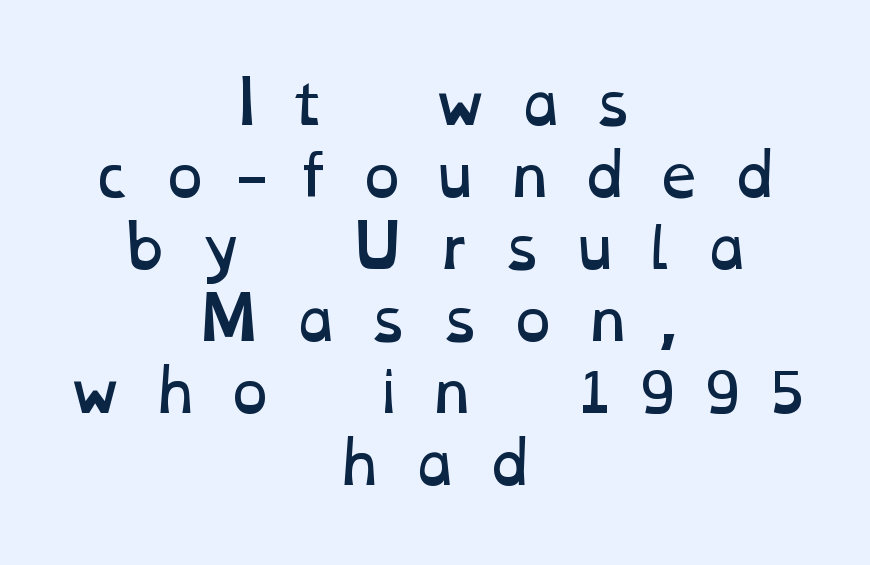
Q: Is the text bold? A: No.
Q: Is the text underlined? A: No.
Q: How is the paragraph aligned? A: Centered.
Q: Is the spacing between letters normal or unusually wide? A: Unusually wide.
Q: Width (condensed, normal, or wide)? A: Wide.
Q: Stroke contrast? A: Low.
Q: x-height? A: Medium.
Q: Monospaced? A: No.
